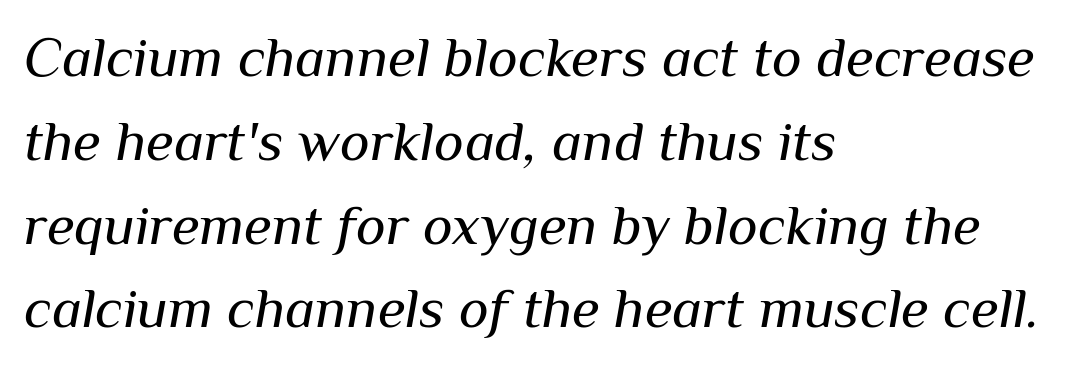
Q: Is the text bold? A: No.
Q: Is the text italic (slanted)? A: Yes, it leans right by about 10 degrees.
Q: Is the text underlined? A: No.
Q: How is the paragraph aligned? A: Left-aligned.
Q: Is the spacing between letters normal or unusually wide? A: Normal.
Q: Is the spacing between lines tight, normal or loose? A: Normal.
Q: Width (condensed, normal, or wide)? A: Normal.
Q: Stroke contrast? A: Medium.
Q: x-height? A: Medium.
Q: Monospaced? A: No.
